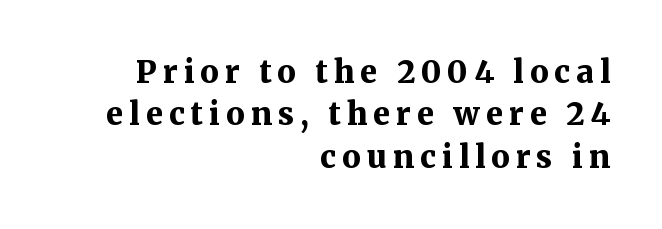
Q: Is the text bold? A: Yes.
Q: Is the text italic (slanted)? A: No, it is upright.
Q: Is the typeface a serif or a sans-serif typeface? A: Serif.
Q: Is the text underlined? A: No.
Q: How is the paragraph aligned? A: Right-aligned.
Q: Is the spacing between lines tight, normal or loose? A: Normal.
Q: Width (condensed, normal, or wide)? A: Normal.
Q: Stroke contrast? A: Medium.
Q: x-height? A: Medium.
Q: Monospaced? A: No.
